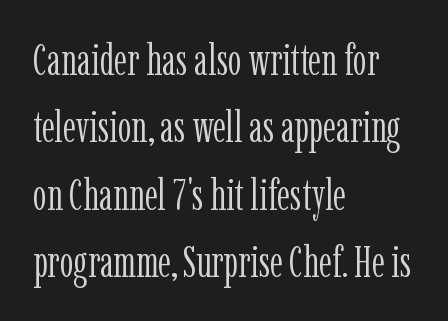
{"serif": "yes", "italic": "no", "bold": "no", "weight": "light", "width": "condensed", "stroke_contrast": "low", "x_height": "medium", "monospaced": "no", "underline": "no", "align": "left", "line_spacing": "normal", "line_spacing_ratio": 1.53, "letter_spacing": "normal", "letter_spacing_em": 0.0, "glyph_px": 44}
